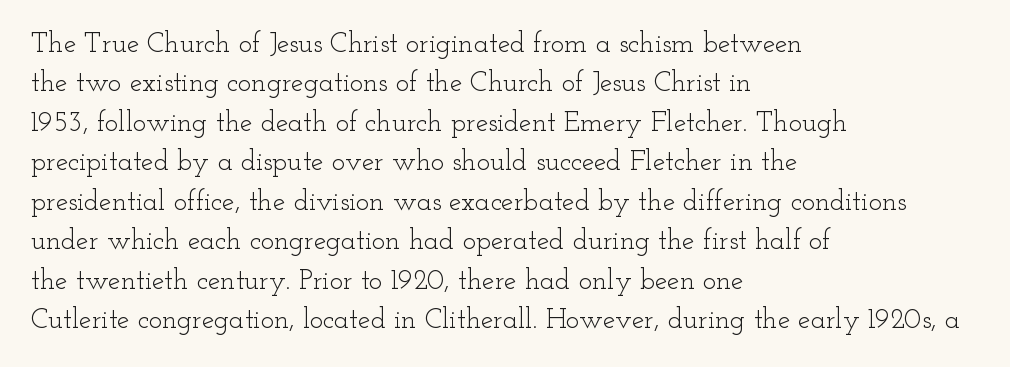
{"serif": "yes", "italic": "no", "bold": "no", "weight": "light", "width": "wide", "stroke_contrast": "low", "x_height": "small", "monospaced": "no", "underline": "no", "align": "left", "line_spacing": "normal", "line_spacing_ratio": 1.41, "letter_spacing": "normal", "letter_spacing_em": 0.0, "glyph_px": 28}
